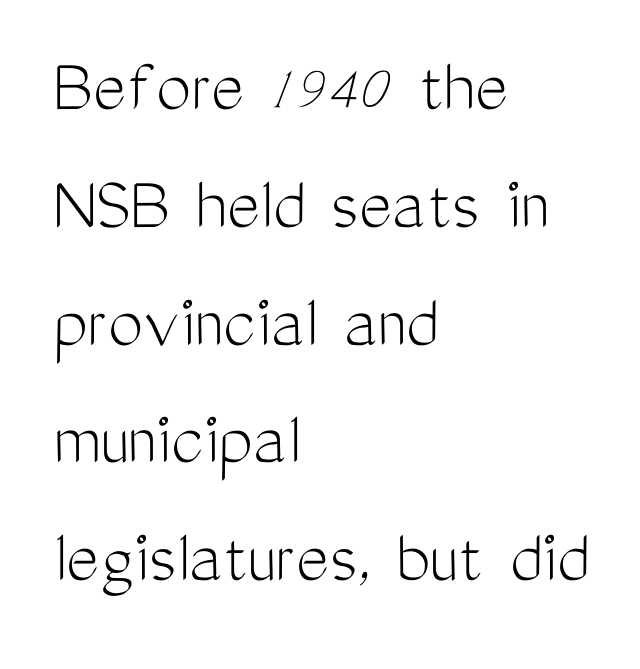
Q: Is the text bold? A: No.
Q: Is the text italic (slanted)? A: No, it is upright.
Q: Is the typeface a serif or a sans-serif typeface? A: Sans-serif.
Q: Is the text underlined? A: No.
Q: How is the paragraph aligned? A: Left-aligned.
Q: Is the spacing between letters normal or unusually wide? A: Normal.
Q: Is the spacing between lines tight, normal or loose? A: Normal.
Q: Width (condensed, normal, or wide)? A: Condensed.
Q: Stroke contrast? A: Medium.
Q: x-height? A: Medium.
Q: Monospaced? A: No.
